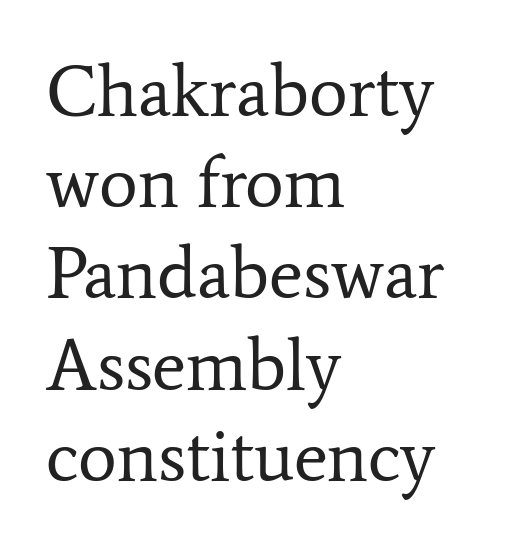
The image shows 73 px regular-weight serif type, upright; set left-aligned, normal line spacing (1.25x), normal letter spacing, not underlined; low stroke contrast and a medium x-height.
